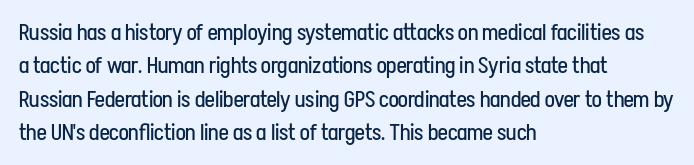
{"italic": "no", "bold": "no", "underline": "no", "align": "left", "line_spacing": "normal", "line_spacing_ratio": 1.45, "letter_spacing": "normal", "letter_spacing_em": 0.0, "glyph_px": 23}
